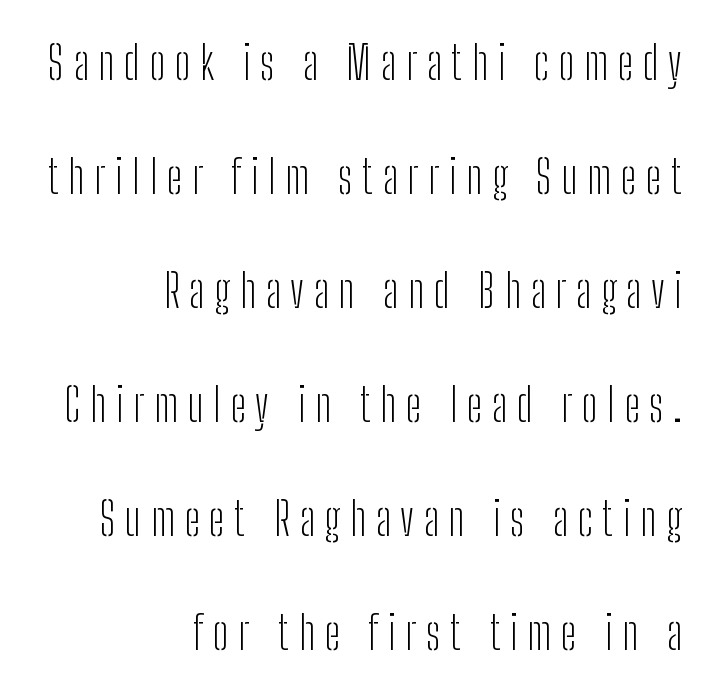
{"serif": "no", "italic": "no", "bold": "no", "weight": "light", "width": "condensed", "stroke_contrast": "low", "x_height": "medium", "monospaced": "no", "underline": "no", "align": "right", "line_spacing": "loose", "line_spacing_ratio": 2.48, "letter_spacing": "wide", "letter_spacing_em": 0.21, "glyph_px": 46}
